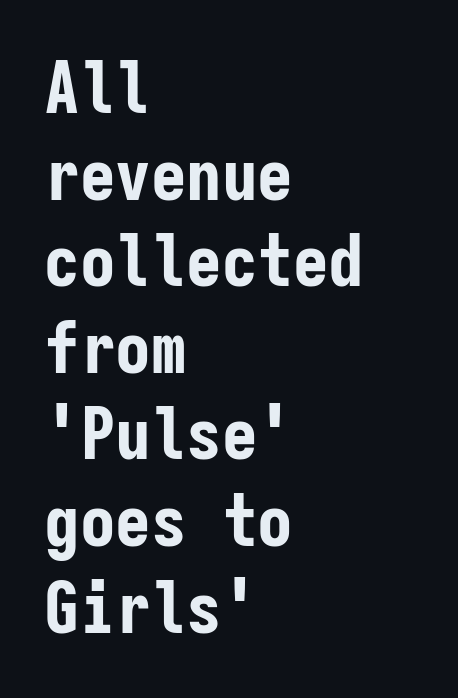
Is the letter spacing exaggerated? No — it looks like the ordinary default. The lettering holds an erect, upright posture throughout. The setting favours the left margin, as ordinary paragraphs usually do. Chunky letters — that's bold for sure. You could count columns in this text — the font is strictly monospaced. The space directly below the letters is spotless.
